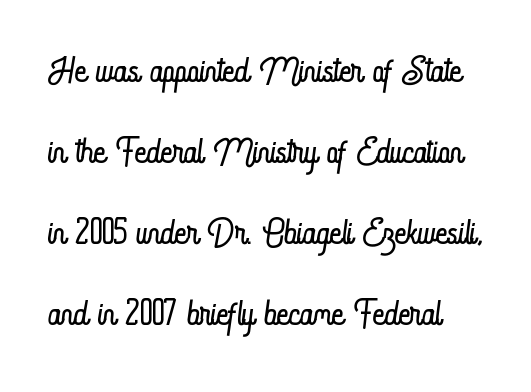
Q: Is the text bold? A: No.
Q: Is the text underlined? A: No.
Q: Is the spacing between letters normal or unusually wide? A: Normal.
Q: Is the spacing between lines tight, normal or loose? A: Normal.
Q: Width (condensed, normal, or wide)? A: Condensed.
Q: Stroke contrast? A: Low.
Q: x-height? A: Small.
Q: Monospaced? A: No.
